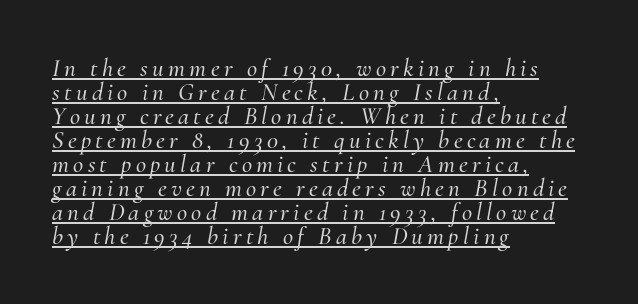
{"italic": "yes", "lean": "right", "slant_degrees": 10, "underline": "yes", "align": "left", "line_spacing": "tight", "line_spacing_ratio": 0.96, "glyph_px": 25}
